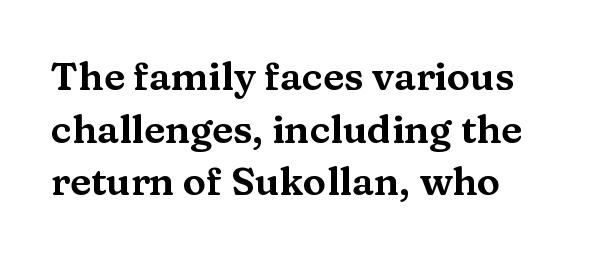
Q: Is the text italic (slanted)? A: No, it is upright.
Q: Is the typeface a serif or a sans-serif typeface? A: Serif.
Q: Is the text underlined? A: No.
Q: How is the paragraph aligned? A: Left-aligned.
Q: Is the spacing between letters normal or unusually wide? A: Normal.
Q: Is the spacing between lines tight, normal or loose? A: Normal.
Q: Width (condensed, normal, or wide)? A: Wide.
Q: Stroke contrast? A: Medium.
Q: x-height? A: Medium.
Q: Monospaced? A: No.
